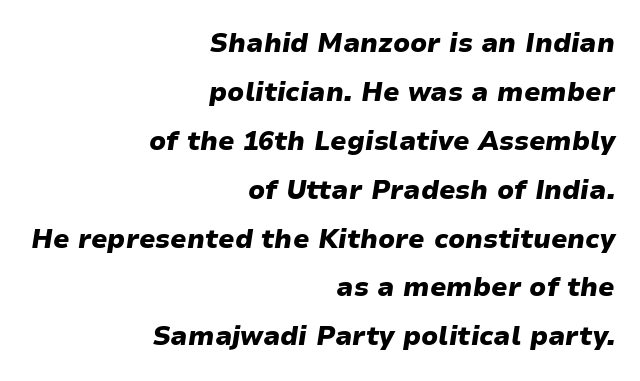
Q: Is the text bold? A: Yes.
Q: Is the text italic (slanted)? A: Yes, it leans right by about 9 degrees.
Q: Is the text underlined? A: No.
Q: How is the paragraph aligned? A: Right-aligned.
Q: Is the spacing between letters normal or unusually wide? A: Normal.
